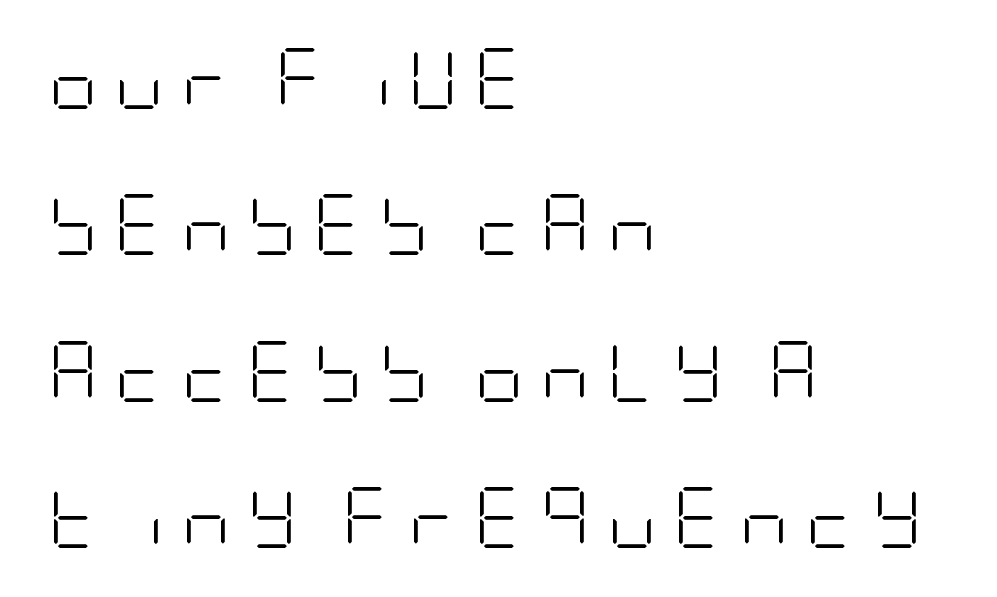
The image shows 61 px light, condensed sans-serif type, upright; set left-aligned, loose line spacing (2.4x), unusually wide letter spacing (+0.27 em), not underlined; low stroke contrast and a large x-height.
